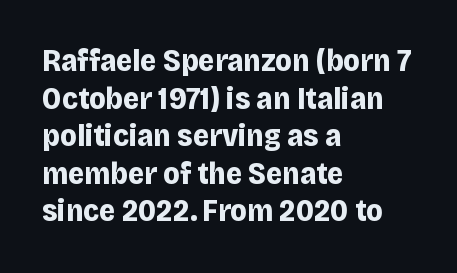
The image shows 31 px bold sans-serif type, upright; set left-aligned, line spacing 1.21x, normal letter spacing, not underlined; low stroke contrast and a large x-height.
